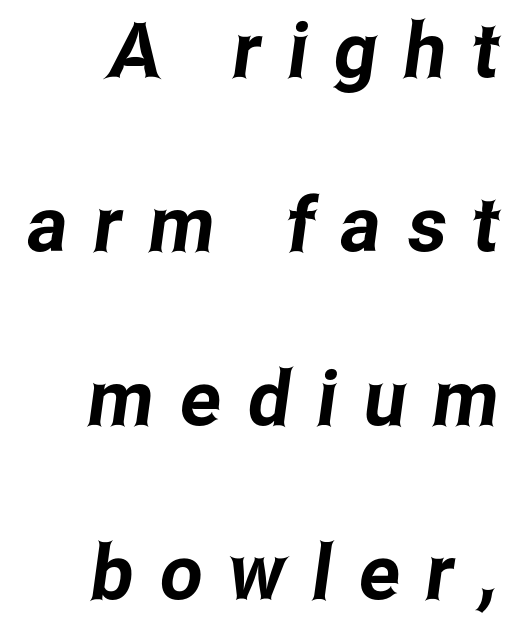
The image shows 76 px condensed sans-serif type; set loose line spacing (2.29x), unusually wide letter spacing (+0.35 em), not underlined; low stroke contrast and a medium x-height.
